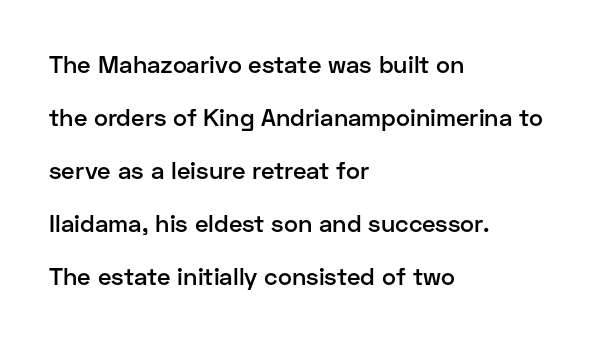
The image shows 24 px text type, upright; set left-aligned, loose line spacing (2.21x), normal letter spacing, not underlined.
